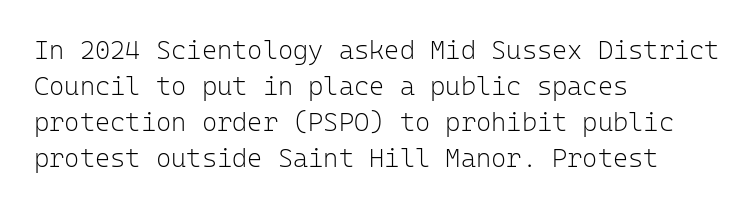
{"italic": "no", "bold": "no", "underline": "no", "align": "left", "line_spacing": "normal", "line_spacing_ratio": 1.38, "letter_spacing": "normal", "letter_spacing_em": 0.0, "glyph_px": 26}
